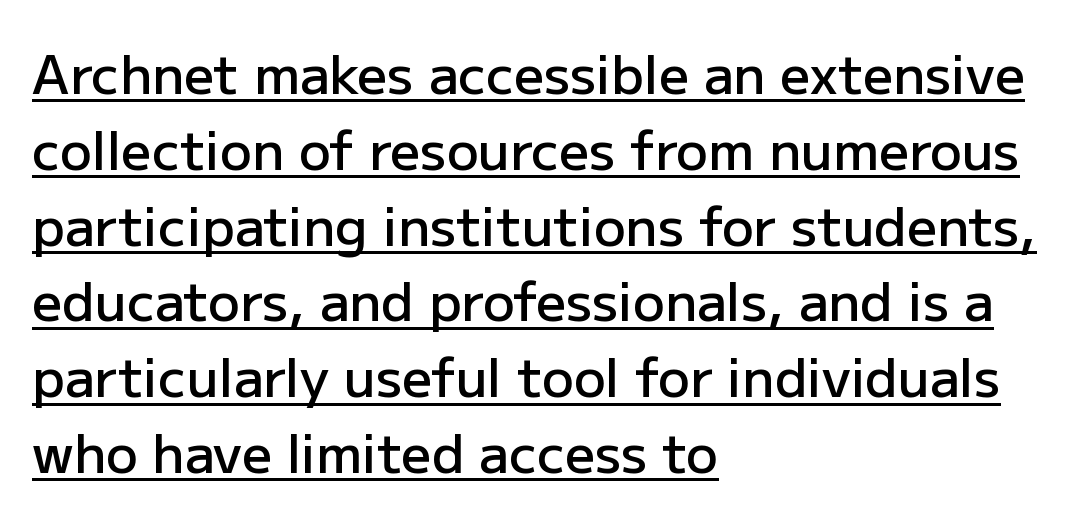
{"serif": "no", "italic": "no", "bold": "semi", "weight": "semibold", "width": "normal", "stroke_contrast": "low", "x_height": "medium", "monospaced": "no", "underline": "yes", "align": "left", "line_spacing": "normal", "line_spacing_ratio": 1.43, "letter_spacing": "normal", "letter_spacing_em": 0.0, "glyph_px": 53}
